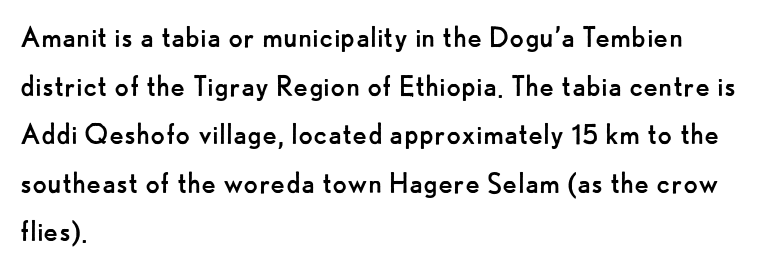
Q: Is the text bold? A: No.
Q: Is the text italic (slanted)? A: No, it is upright.
Q: Is the typeface a serif or a sans-serif typeface? A: Sans-serif.
Q: Is the text underlined? A: No.
Q: How is the paragraph aligned? A: Left-aligned.
Q: Is the spacing between letters normal or unusually wide? A: Normal.
Q: Is the spacing between lines tight, normal or loose? A: Normal.
Q: Width (condensed, normal, or wide)? A: Normal.
Q: Stroke contrast? A: Low.
Q: x-height? A: Small.
Q: Monospaced? A: No.
